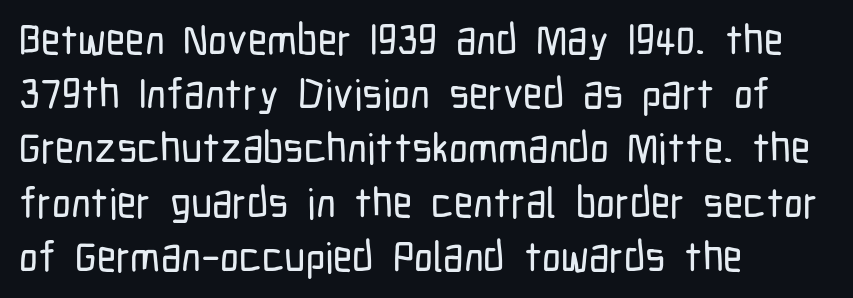
{"serif": "no", "italic": "no", "width": "condensed", "stroke_contrast": "low", "x_height": "medium", "monospaced": "no", "underline": "no", "align": "left", "line_spacing": "normal", "line_spacing_ratio": 1.29, "letter_spacing": "normal", "letter_spacing_em": 0.0, "glyph_px": 42}
